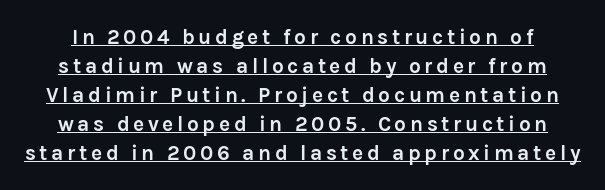
Q: Is the text bold? A: Yes.
Q: Is the text italic (slanted)? A: No, it is upright.
Q: Is the text underlined? A: Yes.
Q: Is the spacing between lines tight, normal or loose? A: Normal.
